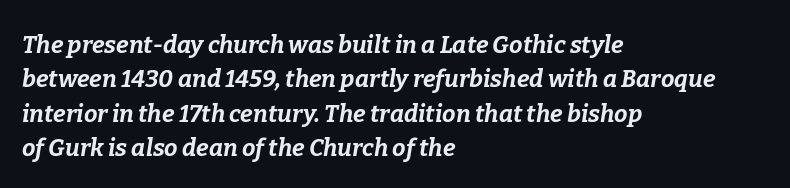
Left-aligned paragraph, ragged on the right. Tracking value appears to be zero — textbook default spacing. The space between consecutive lines is moderate. The area under the type is left untouched. Rendered with sloped, italic letterforms.
